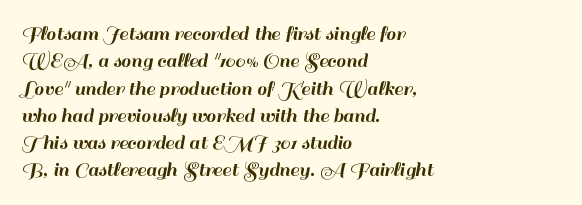
{"underline": "no", "align": "left", "line_spacing_ratio": 1.24, "letter_spacing": "normal", "letter_spacing_em": 0.0, "glyph_px": 22}
